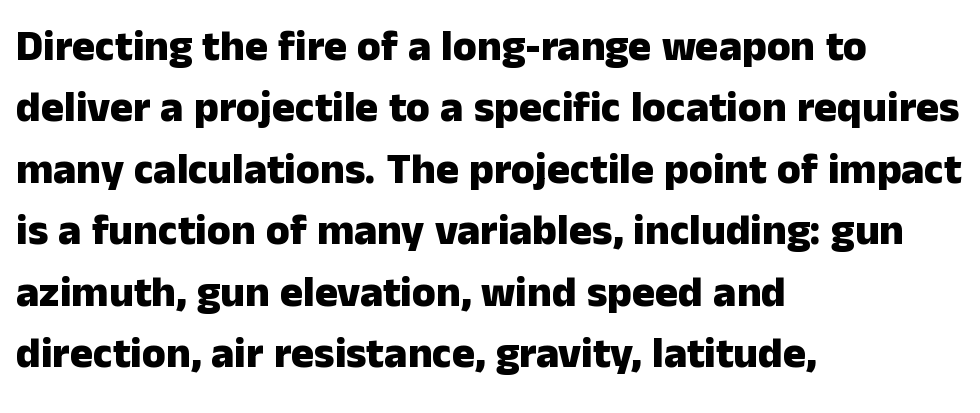
The image shows 43 px heavy sans-serif type, upright; set left-aligned, normal line spacing (1.43x), normal letter spacing, not underlined; low stroke contrast and a medium x-height.
